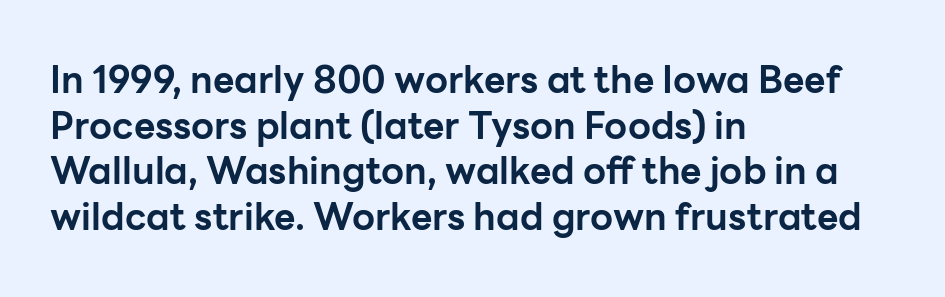
Q: Is the text bold? A: Yes.
Q: Is the text italic (slanted)? A: No, it is upright.
Q: Is the typeface a serif or a sans-serif typeface? A: Sans-serif.
Q: Is the text underlined? A: No.
Q: How is the paragraph aligned? A: Left-aligned.
Q: Is the spacing between letters normal or unusually wide? A: Normal.
Q: Width (condensed, normal, or wide)? A: Normal.
Q: Stroke contrast? A: Low.
Q: x-height? A: Medium.
Q: Monospaced? A: No.
